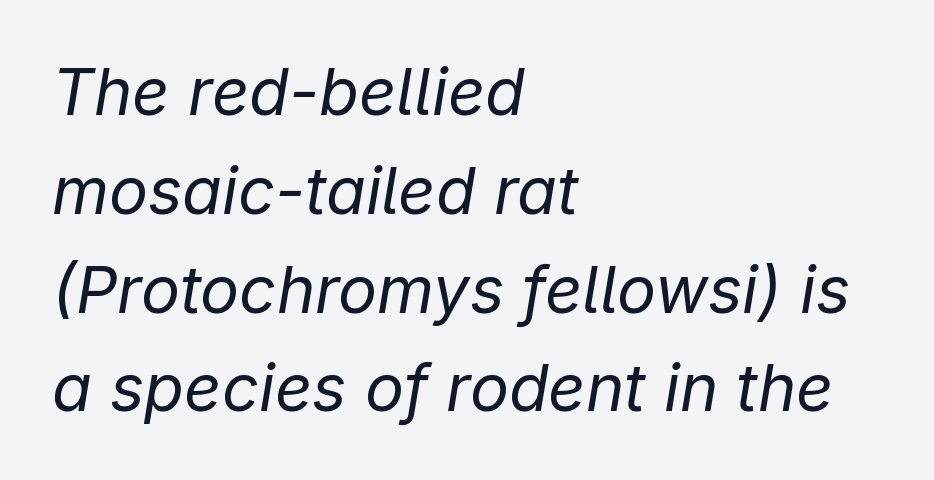
The image shows 65 px regular-weight type, italic (leaning right); set left-aligned, normal line spacing (1.52x), normal letter spacing, not underlined; low stroke contrast and a medium x-height.
